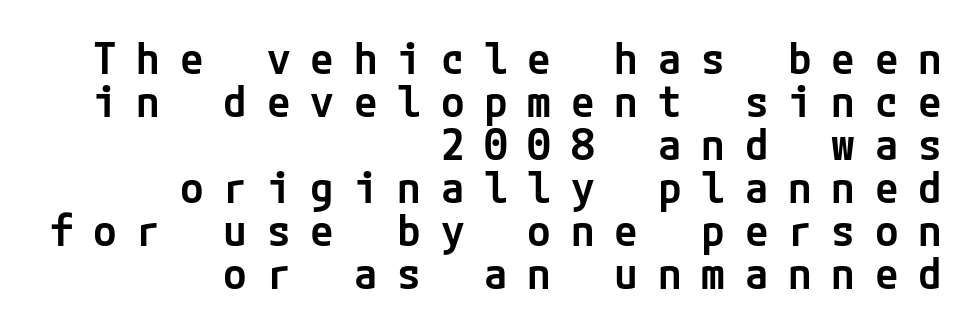
Rendered with straight, roman letterforms. This rendering widens character spacing well past its baseline value. If you drew a ruler down the right edge, every line would touch it. One glance says dense: line gaps are narrower than usual. The words here are not underlined.
